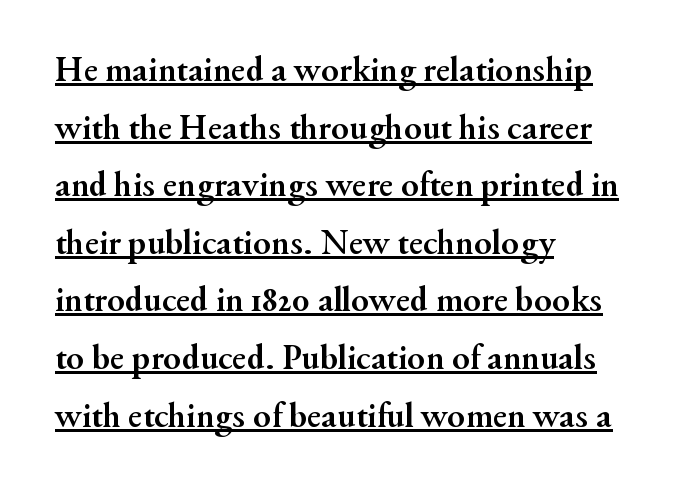
Q: Is the text bold? A: Yes.
Q: Is the text italic (slanted)? A: No, it is upright.
Q: Is the typeface a serif or a sans-serif typeface? A: Serif.
Q: Is the text underlined? A: Yes.
Q: How is the paragraph aligned? A: Left-aligned.
Q: Is the spacing between letters normal or unusually wide? A: Normal.
Q: Is the spacing between lines tight, normal or loose? A: Normal.
Q: Width (condensed, normal, or wide)? A: Normal.
Q: Stroke contrast? A: Medium.
Q: x-height? A: Small.
Q: Monospaced? A: No.
